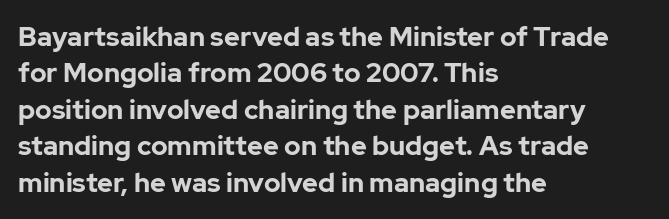
{"italic": "no", "bold": "yes", "underline": "no", "align": "left", "line_spacing": "normal", "line_spacing_ratio": 1.35, "letter_spacing": "normal", "letter_spacing_em": 0.0, "glyph_px": 27}
